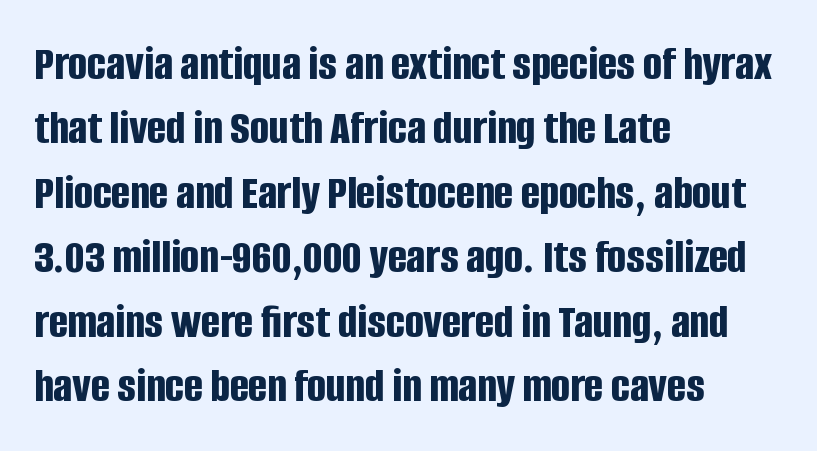
Q: Is the text bold? A: Yes.
Q: Is the text italic (slanted)? A: No, it is upright.
Q: Is the typeface a serif or a sans-serif typeface? A: Sans-serif.
Q: Is the text underlined? A: No.
Q: How is the paragraph aligned? A: Left-aligned.
Q: Is the spacing between letters normal or unusually wide? A: Normal.
Q: Is the spacing between lines tight, normal or loose? A: Normal.
Q: Width (condensed, normal, or wide)? A: Condensed.
Q: Stroke contrast? A: Low.
Q: x-height? A: Large.
Q: Monospaced? A: No.
